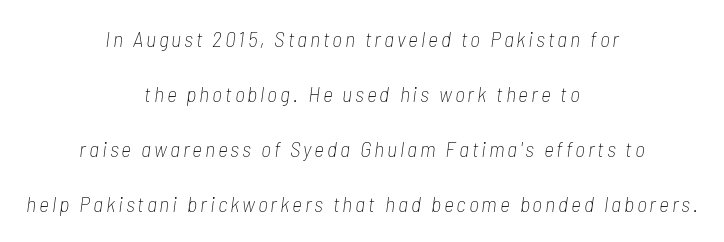
The image shows 22 px text type, italic (leaning right); set centered, loose line spacing (2.5x), not underlined.
